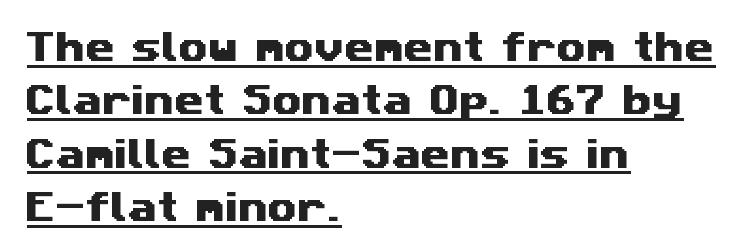
{"serif": "no", "width": "wide", "stroke_contrast": "medium", "x_height": "medium", "monospaced": "no", "underline": "yes", "align": "left", "line_spacing": "normal", "line_spacing_ratio": 1.57, "letter_spacing": "normal", "letter_spacing_em": 0.0, "glyph_px": 34}
